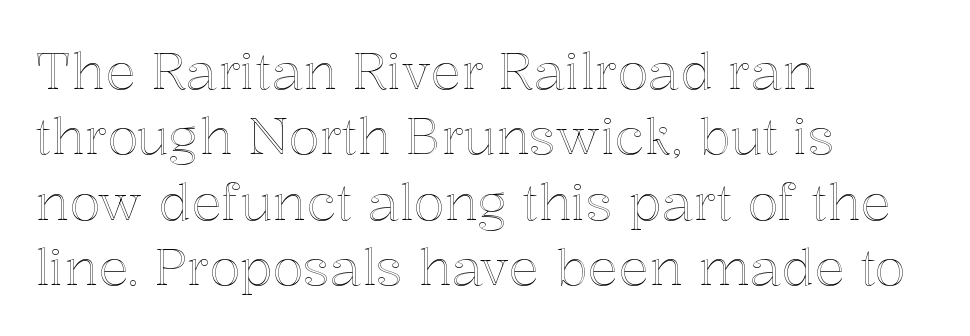
The lettering stays uniformly vertical, giving the passage a roman look. The text block is weighted toward the left margin, trailing off unevenly rightward. Between one letter and the next there's only the usual sliver of space. The strip under each line holds only bare page.
